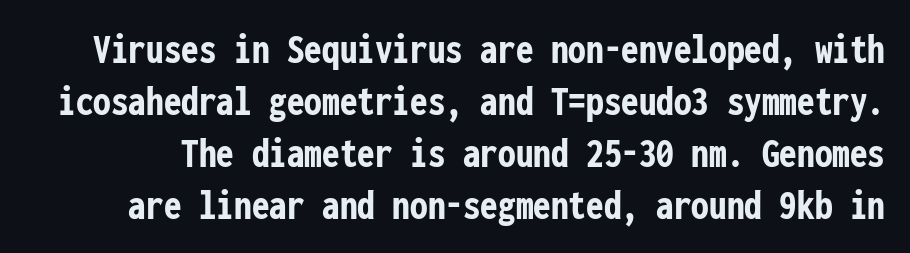
Q: Is the text bold? A: Yes.
Q: Is the text italic (slanted)? A: No, it is upright.
Q: Is the typeface a serif or a sans-serif typeface? A: Sans-serif.
Q: Is the text underlined? A: No.
Q: Is the spacing between letters normal or unusually wide? A: Normal.
Q: Width (condensed, normal, or wide)? A: Condensed.
Q: Stroke contrast? A: Low.
Q: x-height? A: Medium.
Q: Monospaced? A: Yes.
